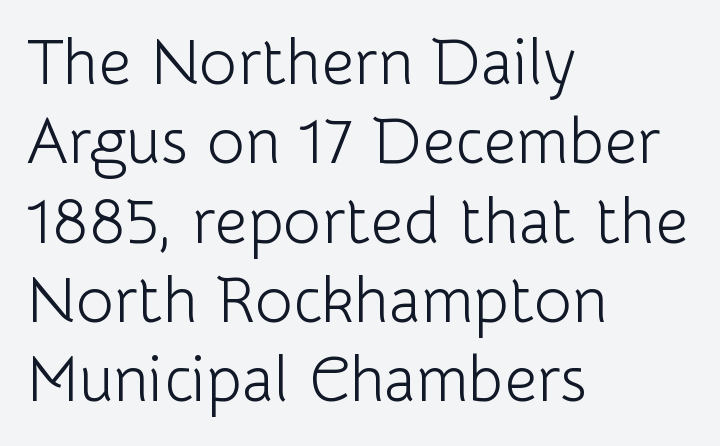
The image shows 64 px light sans-serif type, upright; set left-aligned, line spacing 1.24x, normal letter spacing, not underlined; low stroke contrast and a medium x-height.
